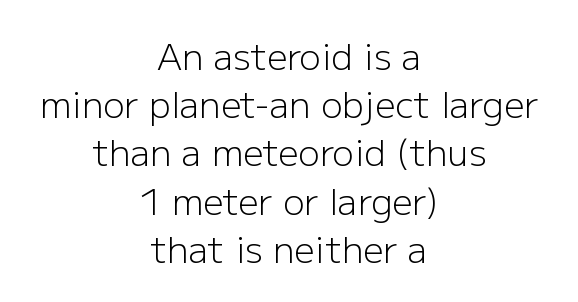
{"serif": "no", "italic": "no", "bold": "no", "weight": "light", "width": "normal", "stroke_contrast": "low", "x_height": "medium", "monospaced": "no", "underline": "no", "align": "center", "line_spacing": "normal", "line_spacing_ratio": 1.34, "letter_spacing": "normal", "letter_spacing_em": 0.0, "glyph_px": 36}
